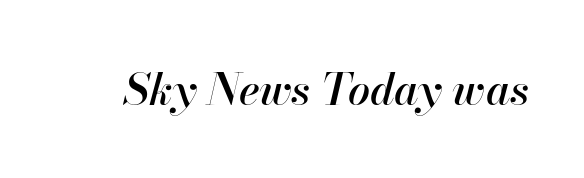
{"italic": "yes", "lean": "right", "slant_degrees": 13, "width": "normal", "stroke_contrast": "high", "x_height": "small", "monospaced": "no", "underline": "no", "letter_spacing": "normal", "letter_spacing_em": 0.0, "glyph_px": 44}
